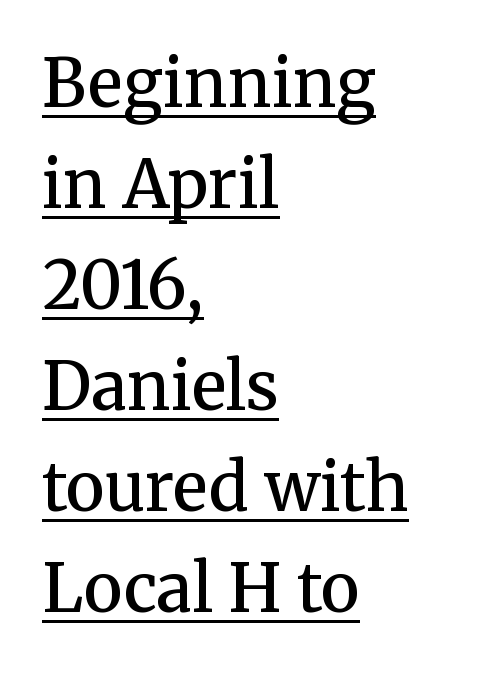
On the weight axis this lands at semibold, roughly 600. Caption: lettering with a line underneath. Varying glyph widths throughout — classic text-font behaviour. Caption: multi-line text, flush left, ragged right.
